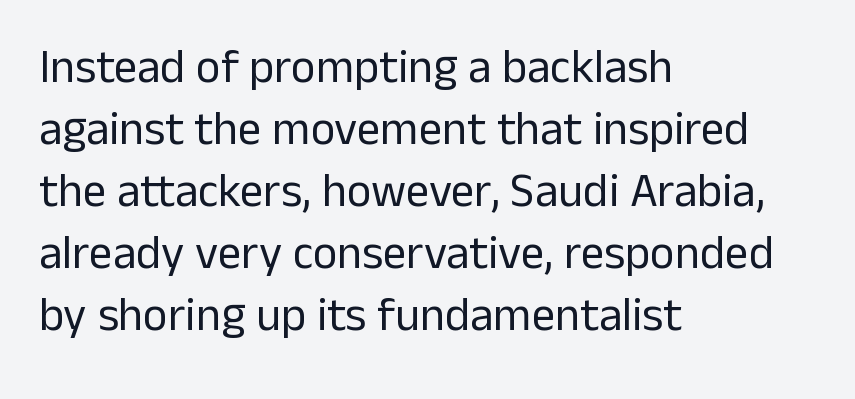
The font sits on the lighter half of the weight spectrum, regular included. The rag falls on the right side of this text block. Proportional: the letters do not fall into vertical columns. Observe the ordinary spacing: letters are neighbours, not strangers. The type sits square on the baseline with zero lean.
